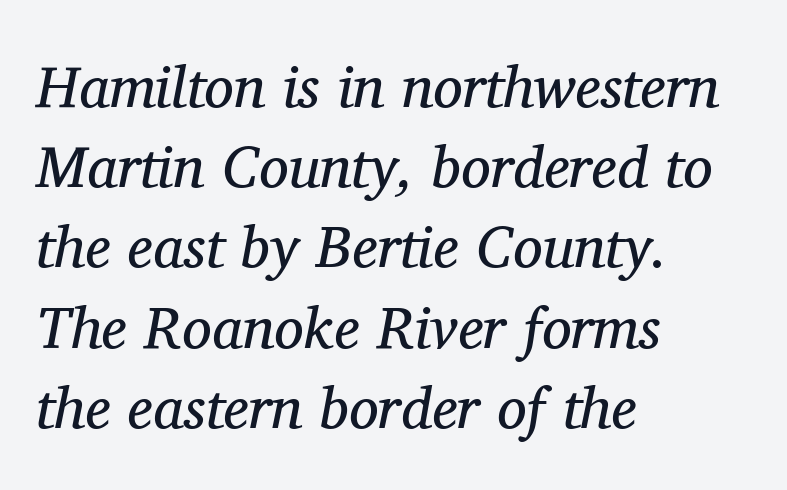
{"serif": "yes", "italic": "yes", "lean": "right", "slant_degrees": 11, "bold": "no", "weight": "regular", "width": "normal", "stroke_contrast": "medium", "x_height": "medium", "monospaced": "no", "underline": "no", "align": "left", "line_spacing": "normal", "line_spacing_ratio": 1.36, "letter_spacing": "normal", "letter_spacing_em": 0.0, "glyph_px": 59}
